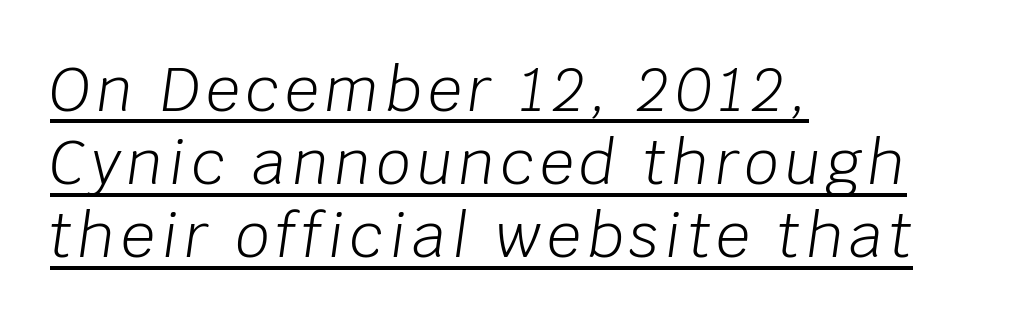
Q: Is the text bold? A: No.
Q: Is the text italic (slanted)? A: Yes, it leans right by about 8 degrees.
Q: Is the text underlined? A: Yes.
Q: How is the paragraph aligned? A: Left-aligned.
Q: Width (condensed, normal, or wide)? A: Normal.
Q: Stroke contrast? A: Low.
Q: x-height? A: Large.
Q: Monospaced? A: No.
